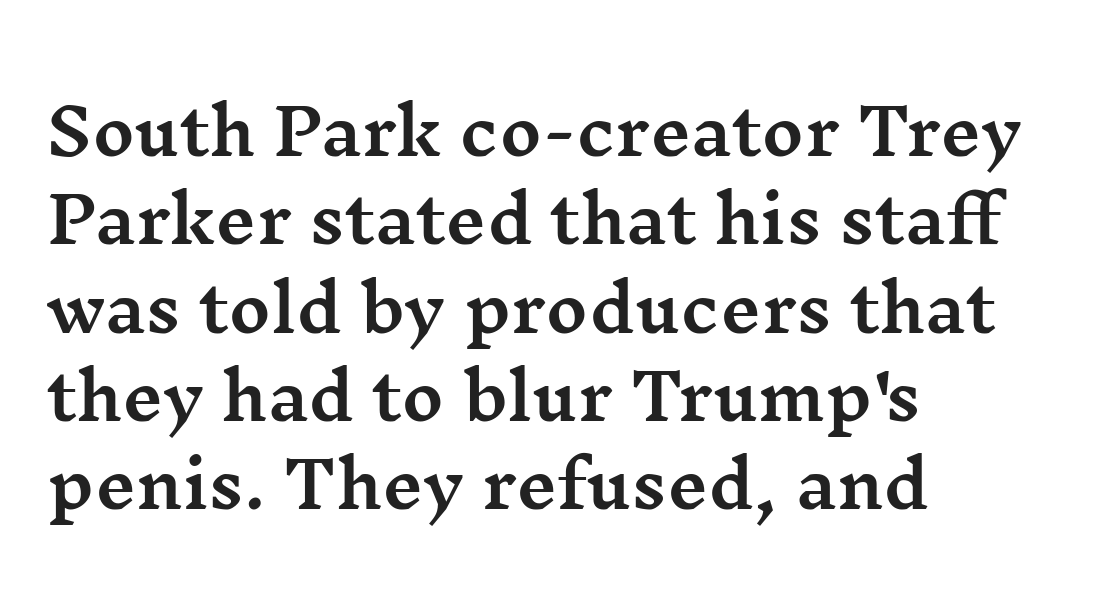
The image shows 64 px wide serif type, upright; set left-aligned, normal line spacing (1.38x), normal letter spacing, not underlined; medium stroke contrast and a medium x-height.
